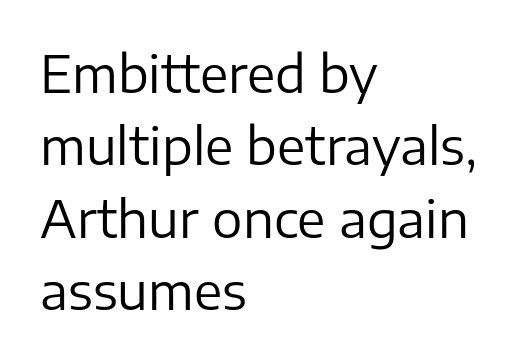
Regarding leading, the lines here are spaced in the standard way. Compared with a typical body face, this is equally light or lighter still. It's the straight-up-and-down kind of type. Looks like regular typesetting: each glyph gets only the width it needs. Short and long lines alike share a common starting point at left.
